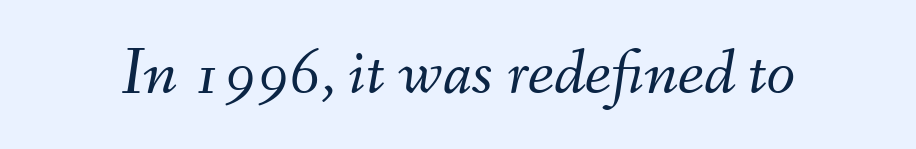
{"italic": "yes", "lean": "right", "slant_degrees": 9, "bold": "no", "weight": "light", "width": "normal", "stroke_contrast": "medium", "x_height": "small", "monospaced": "no", "underline": "no", "letter_spacing": "normal", "letter_spacing_em": 0.0, "glyph_px": 66}
